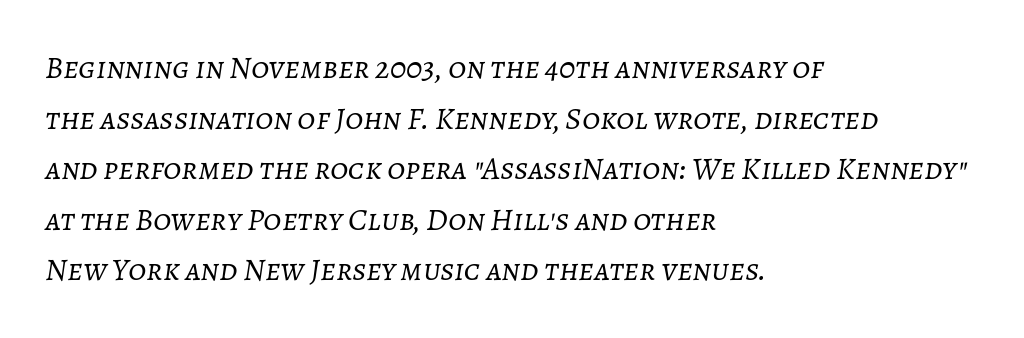
Q: Is the text bold? A: No.
Q: Is the text italic (slanted)? A: Yes, it leans right by about 7 degrees.
Q: Is the text underlined? A: No.
Q: How is the paragraph aligned? A: Left-aligned.
Q: Is the spacing between letters normal or unusually wide? A: Normal.
Q: Is the spacing between lines tight, normal or loose? A: Normal.
Q: Width (condensed, normal, or wide)? A: Normal.
Q: Stroke contrast? A: Low.
Q: x-height? A: Medium.
Q: Monospaced? A: No.
